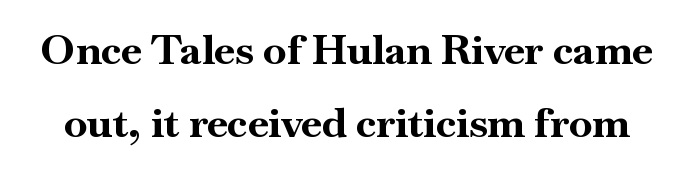
Notice how thick the strokes are: this is what a full bold looks like. Looks like regular typesetting: each glyph gets only the width it needs. Students, note that the glyphs here touch the page at normal intervals. No word sits above an underline.
